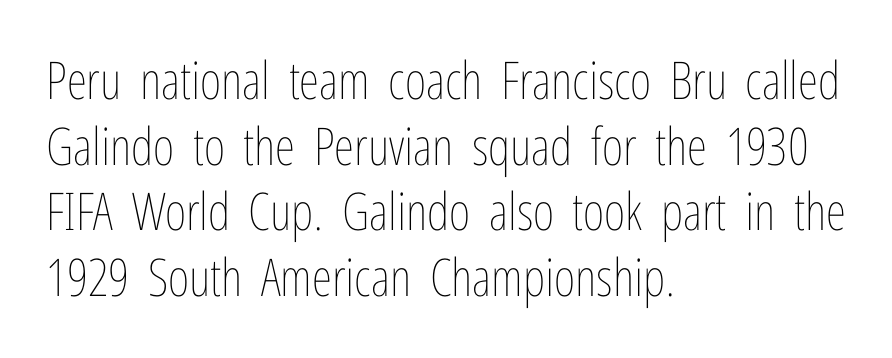
{"italic": "no", "bold": "no", "weight": "thin", "width": "condensed", "stroke_contrast": "low", "x_height": "medium", "monospaced": "no", "underline": "no", "align": "left", "line_spacing": "normal", "line_spacing_ratio": 1.26, "letter_spacing": "normal", "letter_spacing_em": 0.0, "glyph_px": 52}
